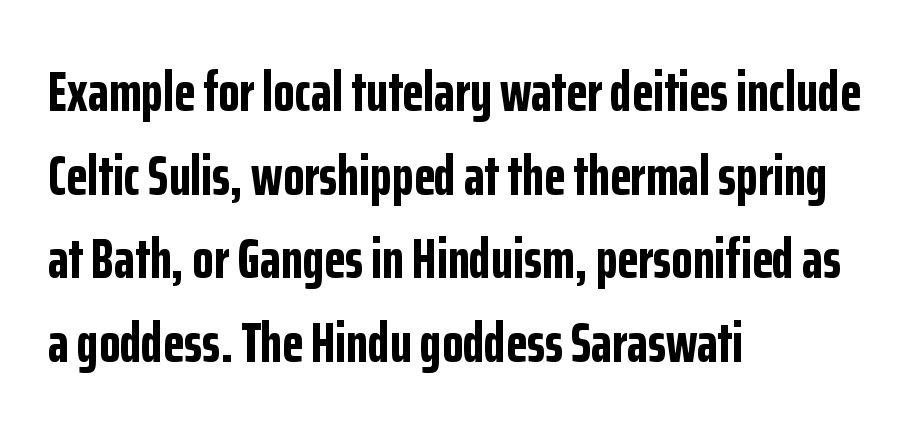
Q: Is the text bold? A: Yes.
Q: Is the text italic (slanted)? A: No, it is upright.
Q: Is the typeface a serif or a sans-serif typeface? A: Sans-serif.
Q: Is the text underlined? A: No.
Q: How is the paragraph aligned? A: Left-aligned.
Q: Is the spacing between letters normal or unusually wide? A: Normal.
Q: Is the spacing between lines tight, normal or loose? A: Normal.
Q: Width (condensed, normal, or wide)? A: Condensed.
Q: Stroke contrast? A: Low.
Q: x-height? A: Medium.
Q: Monospaced? A: No.
